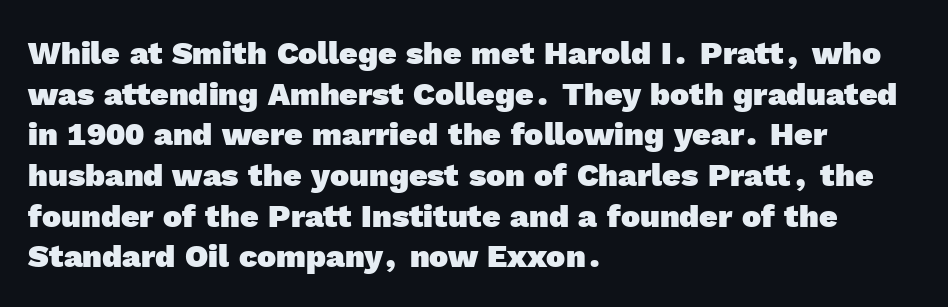
Q: Is the text bold? A: Yes.
Q: Is the typeface a serif or a sans-serif typeface? A: Sans-serif.
Q: Is the text underlined? A: No.
Q: How is the paragraph aligned? A: Left-aligned.
Q: Is the spacing between letters normal or unusually wide? A: Normal.
Q: Is the spacing between lines tight, normal or loose? A: Normal.
Q: Width (condensed, normal, or wide)? A: Normal.
Q: x-height? A: Medium.
Q: Monospaced? A: No.
